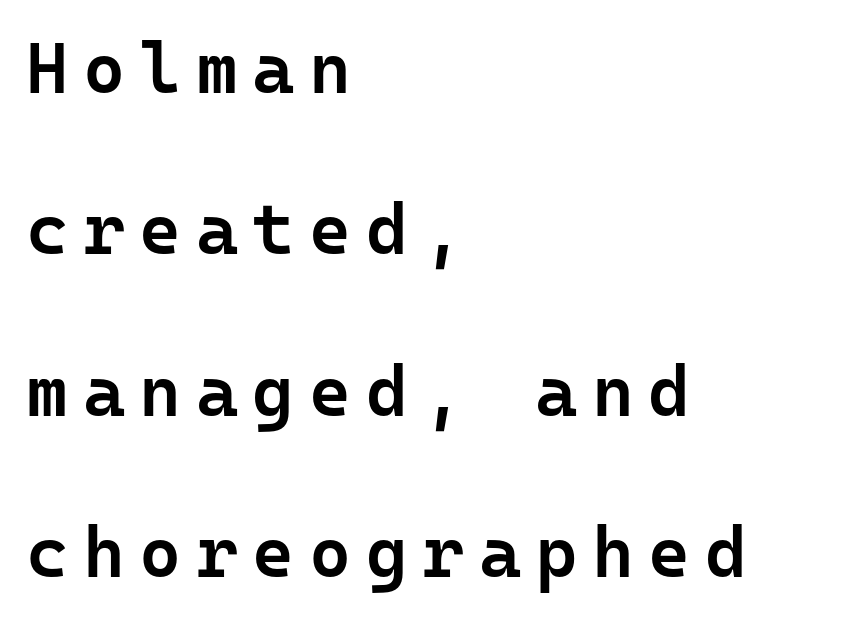
Q: Is the text bold? A: Semi-bold.
Q: Is the text italic (slanted)? A: No, it is upright.
Q: Is the typeface a serif or a sans-serif typeface? A: Sans-serif.
Q: Is the text underlined? A: No.
Q: How is the paragraph aligned? A: Left-aligned.
Q: Is the spacing between letters normal or unusually wide? A: Unusually wide.
Q: Is the spacing between lines tight, normal or loose? A: Loose.
Q: Width (condensed, normal, or wide)? A: Normal.
Q: Stroke contrast? A: Low.
Q: x-height? A: Medium.
Q: Monospaced? A: Yes.
